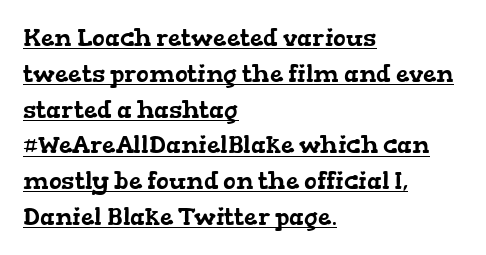
Is the letter spacing exaggerated? No — it looks like the ordinary default. Is there an underline? Yes — a line sits under the letters. How would I describe the line gaps? Plain and ordinary. The compositor pushed each line to the left boundary.
